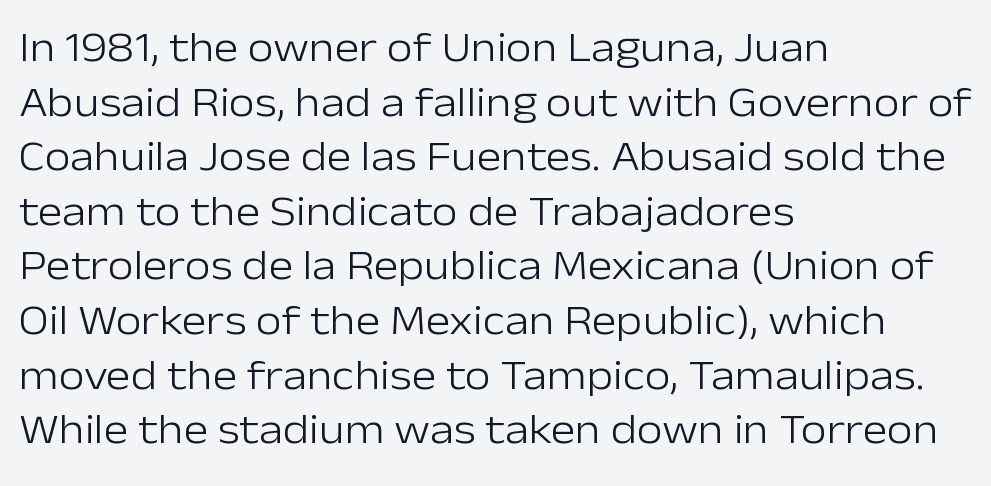
Serifs: no, the terminals of the letterforms are clean. Compared with a typical body face, this is equally light or lighter still. Line spacing here is normal. Each letter keeps its own natural width here, so spacing adapts to shape. Caption: multi-line text, flush left, ragged right.
